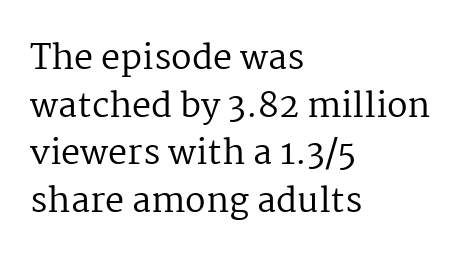
The image shows 34 px regular-weight serif type, upright; set left-aligned, normal line spacing (1.4x), normal letter spacing, not underlined; medium stroke contrast and a medium x-height.
